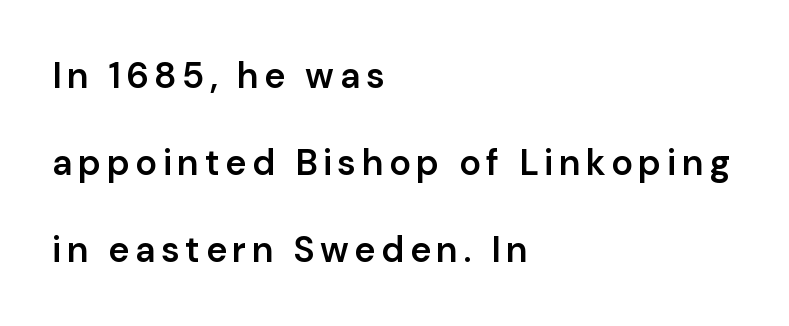
The image shows 36 px semibold sans-serif type, upright; set left-aligned, loose line spacing (2.41x), not underlined; low stroke contrast and a medium x-height.
